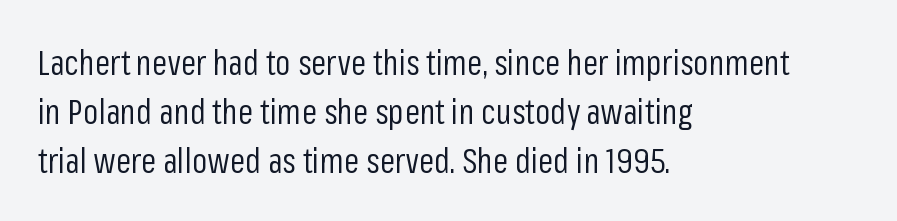
Q: Is the text bold? A: No.
Q: Is the text italic (slanted)? A: No, it is upright.
Q: Is the typeface a serif or a sans-serif typeface? A: Sans-serif.
Q: Is the text underlined? A: No.
Q: How is the paragraph aligned? A: Left-aligned.
Q: Is the spacing between letters normal or unusually wide? A: Normal.
Q: Is the spacing between lines tight, normal or loose? A: Normal.
Q: Width (condensed, normal, or wide)? A: Condensed.
Q: Stroke contrast? A: Low.
Q: x-height? A: Medium.
Q: Monospaced? A: No.
